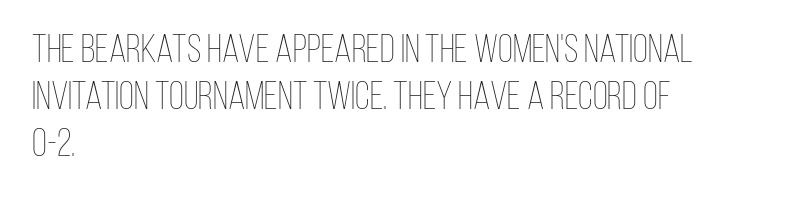
Q: Is the text bold? A: No.
Q: Is the text italic (slanted)? A: No, it is upright.
Q: Is the text underlined? A: No.
Q: How is the paragraph aligned? A: Left-aligned.
Q: Is the spacing between letters normal or unusually wide? A: Normal.
Q: Width (condensed, normal, or wide)? A: Condensed.
Q: Stroke contrast? A: Low.
Q: x-height? A: Large.
Q: Monospaced? A: No.
